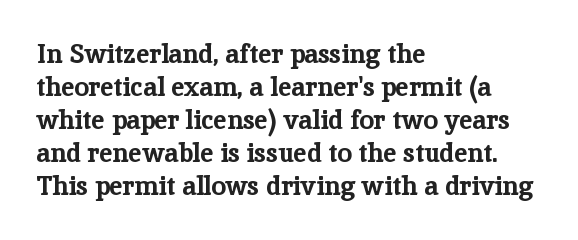
Q: Is the text bold? A: Yes.
Q: Is the text italic (slanted)? A: No, it is upright.
Q: Is the text underlined? A: No.
Q: How is the paragraph aligned? A: Left-aligned.
Q: Is the spacing between letters normal or unusually wide? A: Normal.
Q: Is the spacing between lines tight, normal or loose? A: Normal.
